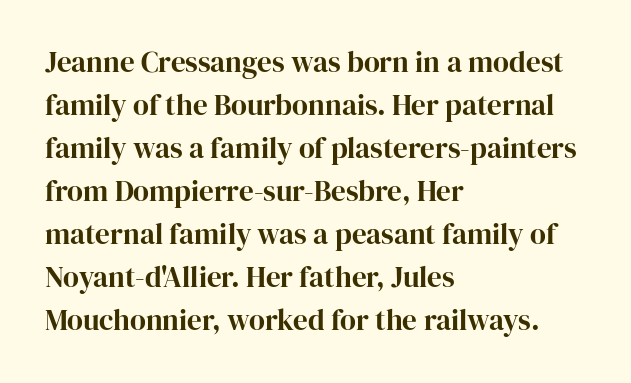
Each line starts at the same left margin while the right side varies. The passage shown stacks its lines at a standard gap. Honestly, the letter spacing is just normal — you wouldn't notice it. Letters rest on an invisible, unmarked baseline.
